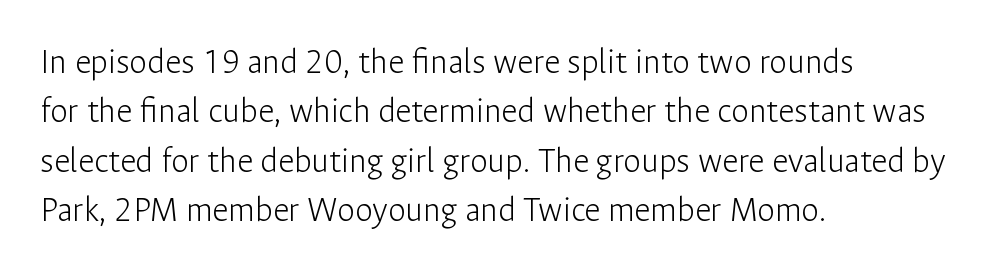
{"serif": "no", "italic": "no", "bold": "no", "weight": "light", "width": "normal", "stroke_contrast": "low", "x_height": "medium", "monospaced": "no", "underline": "no", "align": "left", "line_spacing": "normal", "line_spacing_ratio": 1.37, "letter_spacing": "normal", "letter_spacing_em": 0.0, "glyph_px": 36}
